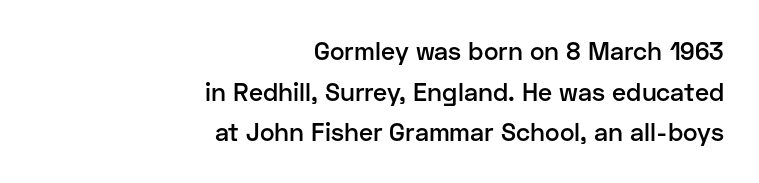
Q: Is the text bold? A: Semi-bold.
Q: Is the text italic (slanted)? A: No, it is upright.
Q: Is the text underlined? A: No.
Q: How is the paragraph aligned? A: Right-aligned.
Q: Is the spacing between letters normal or unusually wide? A: Normal.
Q: Is the spacing between lines tight, normal or loose? A: Normal.
